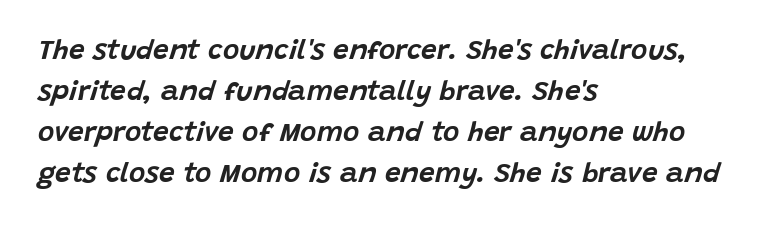
The strip under each line holds only bare page. Think of a printed novel: that variable character pitch is what you see here. Short note: letters normally spaced. Slant detected: the letters are inclined. Compared with a centered layout, this one pins lines to the left instead. Compared with typical paragraphs, the rows here are spaced about the same.
